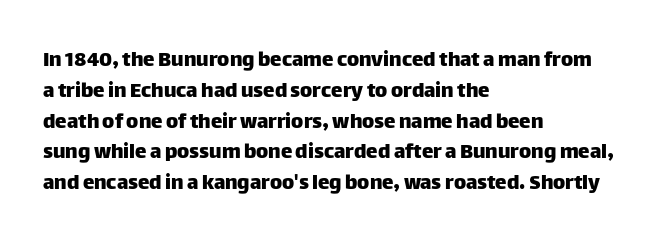
The image shows 23 px text type, upright; set left-aligned, normal line spacing (1.34x), normal letter spacing, not underlined.
